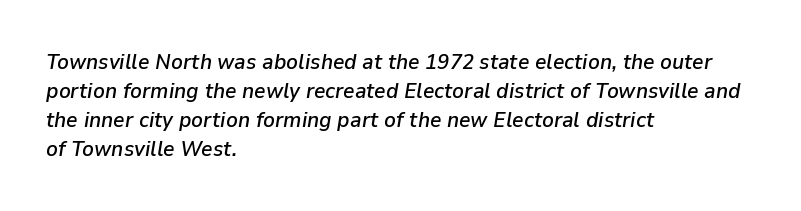
Nobody touched the tracking dial on this one. Type without underlining. Notice how descenders clear the ascenders below comfortably — that's standard leading. Notice how the passage keeps a crisp vertical edge on the left only. Does the lettering tilt? It does — this is italic.
